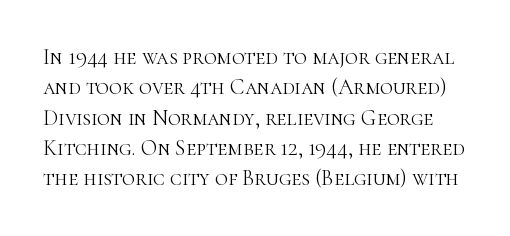
Q: Is the text bold? A: No.
Q: Is the text italic (slanted)? A: No, it is upright.
Q: Is the text underlined? A: No.
Q: Is the spacing between letters normal or unusually wide? A: Normal.
Q: Is the spacing between lines tight, normal or loose? A: Normal.
